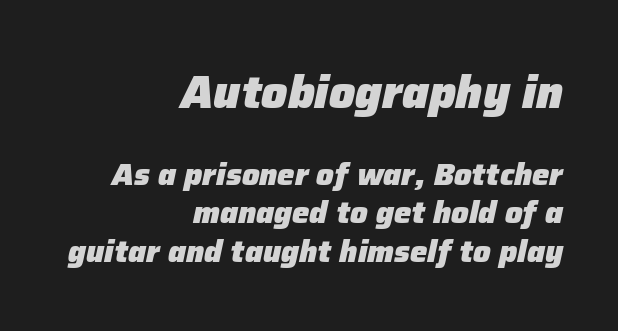
Q: Is the text bold? A: Yes.
Q: Is the text italic (slanted)? A: Yes, it leans right by about 12 degrees.
Q: Is the text underlined? A: No.
Q: How is the paragraph aligned? A: Right-aligned.
Q: Is the spacing between letters normal or unusually wide? A: Normal.
Q: Which block of text is set in a larger size, the first (top) or the second (bottom)? A: The first (top) one.
Q: Width (condensed, normal, or wide)? A: Normal.
Q: Stroke contrast? A: Low.
Q: x-height? A: Medium.
Q: Monospaced? A: No.
